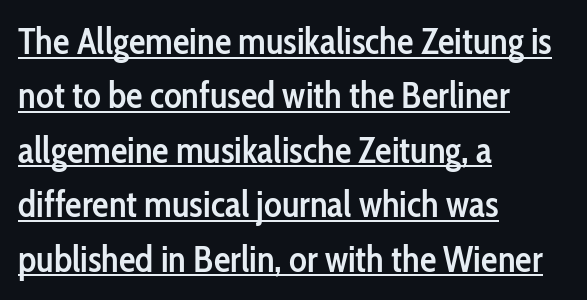
What weight is shown? A semibold, between regular and bold. Observe the ordinary spacing: letters are neighbours, not strangers. You could not count columns in this text — the font is proportionally spaced. Typeset ragged right — the left edge is the straight one.
